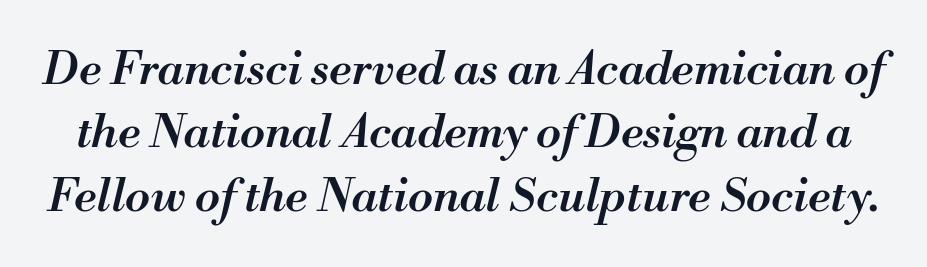
Q: Is the text bold? A: Semi-bold.
Q: Is the text italic (slanted)? A: Yes, it leans right by about 13 degrees.
Q: Is the text underlined? A: No.
Q: Is the spacing between letters normal or unusually wide? A: Normal.
Q: Is the spacing between lines tight, normal or loose? A: Normal.
Q: Width (condensed, normal, or wide)? A: Normal.
Q: Stroke contrast? A: Medium.
Q: x-height? A: Small.
Q: Monospaced? A: No.
